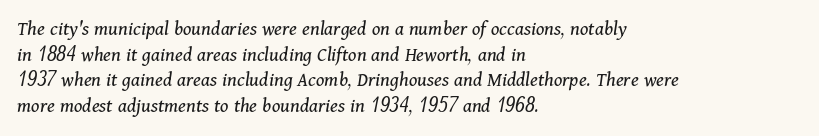
The image shows 21 px text type, italic (leaning right); set left-aligned, line spacing 1.22x, normal letter spacing, not underlined.
